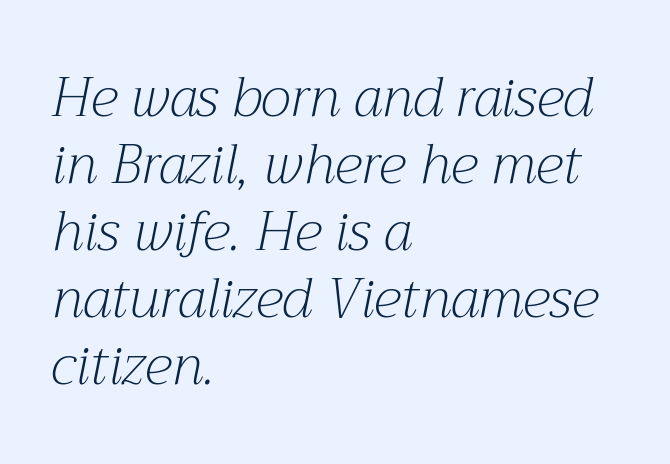
{"serif": "yes", "italic": "yes", "lean": "right", "slant_degrees": 12, "bold": "no", "weight": "light", "width": "normal", "stroke_contrast": "medium", "x_height": "medium", "monospaced": "no", "underline": "no", "align": "left", "line_spacing_ratio": 1.24, "letter_spacing": "normal", "letter_spacing_em": 0.0, "glyph_px": 54}
